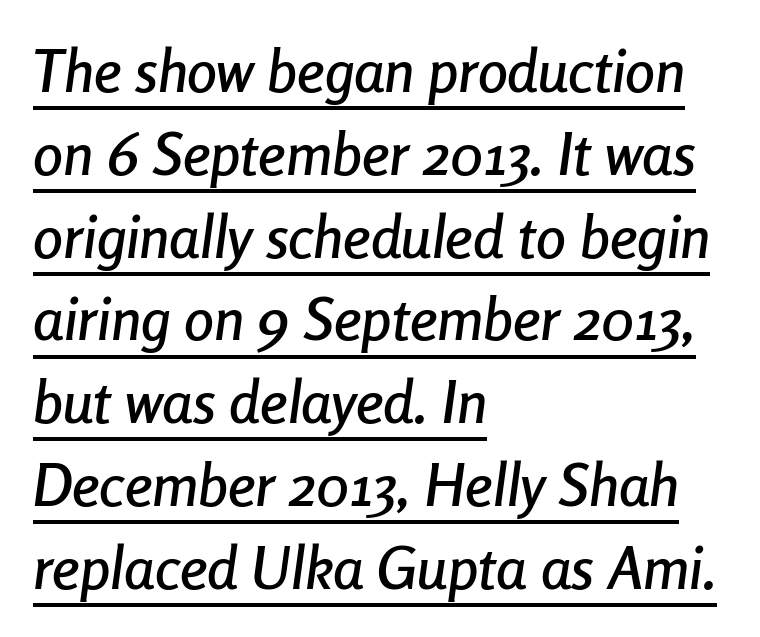
{"italic": "yes", "lean": "right", "slant_degrees": 8, "width": "condensed", "stroke_contrast": "low", "x_height": "medium", "monospaced": "no", "underline": "yes", "align": "left", "line_spacing": "normal", "line_spacing_ratio": 1.38, "letter_spacing": "normal", "letter_spacing_em": 0.0, "glyph_px": 60}
